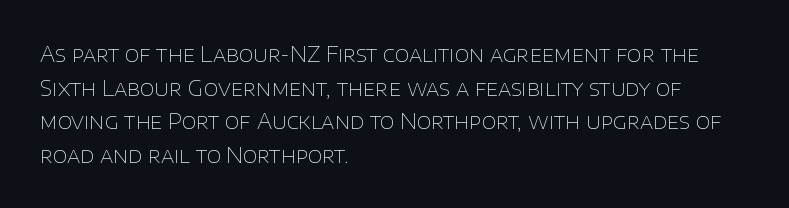
{"italic": "no", "bold": "no", "underline": "no", "align": "left", "line_spacing": "normal", "line_spacing_ratio": 1.6, "letter_spacing": "normal", "letter_spacing_em": 0.0, "glyph_px": 21}
